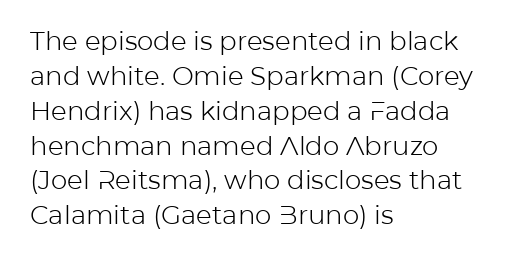
{"italic": "no", "bold": "no", "underline": "no", "align": "left", "line_spacing": "normal", "line_spacing_ratio": 1.34, "letter_spacing": "normal", "letter_spacing_em": 0.0, "glyph_px": 26}
